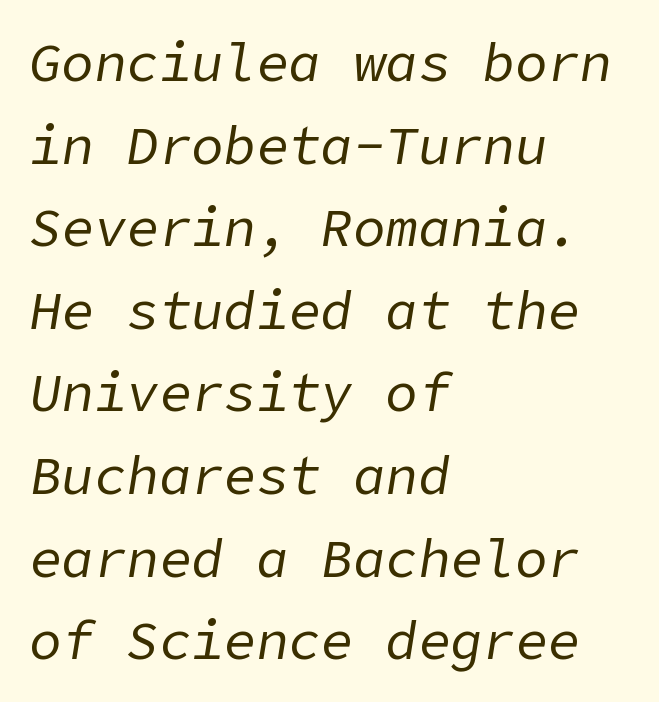
The image shows 54 px regular-weight type, italic (leaning right); set left-aligned, normal line spacing (1.53x), normal letter spacing, not underlined; low stroke contrast and a medium x-height.
